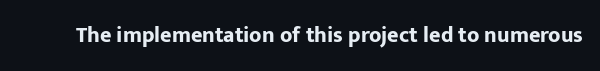
Short note: letters normally spaced. Words float on clear page, feet unadorned. The letters stand upright; this is a roman face. Heavy, bold letterforms.
